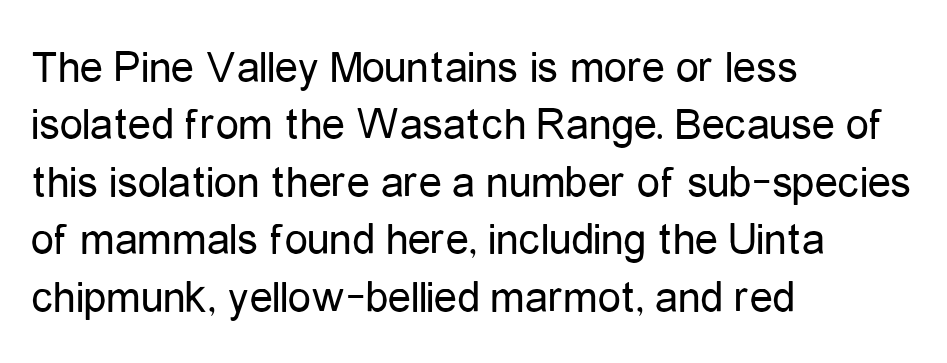
The font family rendered here belongs to the sans-serif group. Notice how the stems are strictly vertical — no italics here. A typesetter would call this zero additional tracking. This rendering features lettering with no underline. Character widths vary here, with narrow letters taking less room than wide ones. Casual observation: everything's shoved over to the left.
